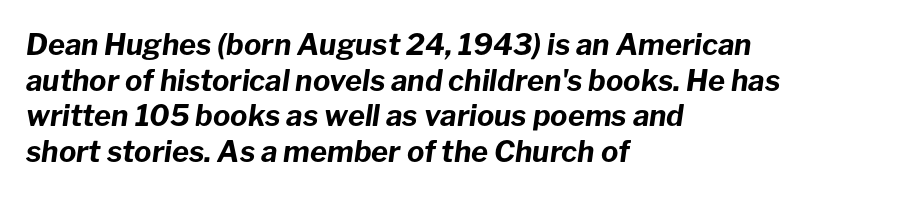
{"italic": "yes", "lean": "right", "slant_degrees": 8, "bold": "yes", "weight": "bold", "width": "normal", "stroke_contrast": "low", "x_height": "medium", "monospaced": "no", "underline": "no", "align": "left", "line_spacing_ratio": 1.23, "letter_spacing": "normal", "letter_spacing_em": 0.0, "glyph_px": 29}
